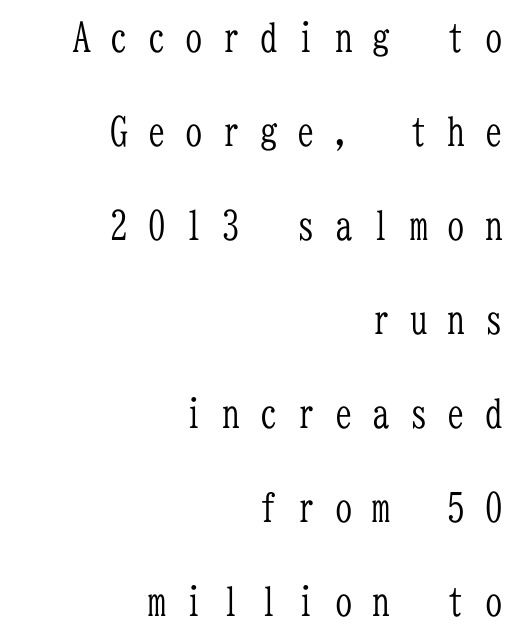
Q: Is the text bold? A: No.
Q: Is the text italic (slanted)? A: No, it is upright.
Q: Is the typeface a serif or a sans-serif typeface? A: Serif.
Q: Is the text underlined? A: No.
Q: How is the paragraph aligned? A: Right-aligned.
Q: Is the spacing between letters normal or unusually wide? A: Unusually wide.
Q: Is the spacing between lines tight, normal or loose? A: Loose.
Q: Width (condensed, normal, or wide)? A: Condensed.
Q: Stroke contrast? A: Low.
Q: x-height? A: Medium.
Q: Monospaced? A: Yes.
